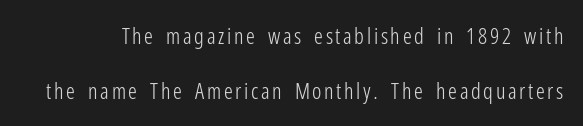
The image shows 22 px text type, upright; set loose line spacing (2.5x), not underlined.
